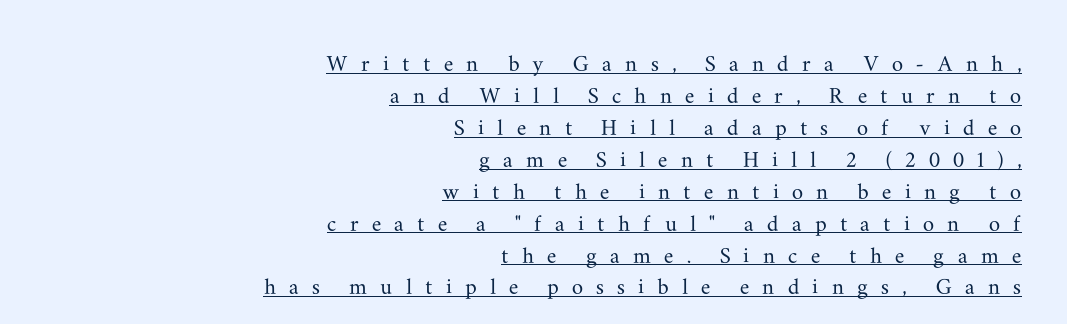
Q: Is the text italic (slanted)? A: No, it is upright.
Q: Is the typeface a serif or a sans-serif typeface? A: Serif.
Q: Is the text underlined? A: Yes.
Q: How is the paragraph aligned? A: Right-aligned.
Q: Is the spacing between letters normal or unusually wide? A: Unusually wide.
Q: Is the spacing between lines tight, normal or loose? A: Tight.
Q: Width (condensed, normal, or wide)? A: Wide.
Q: Stroke contrast? A: Medium.
Q: x-height? A: Small.
Q: Monospaced? A: No.
